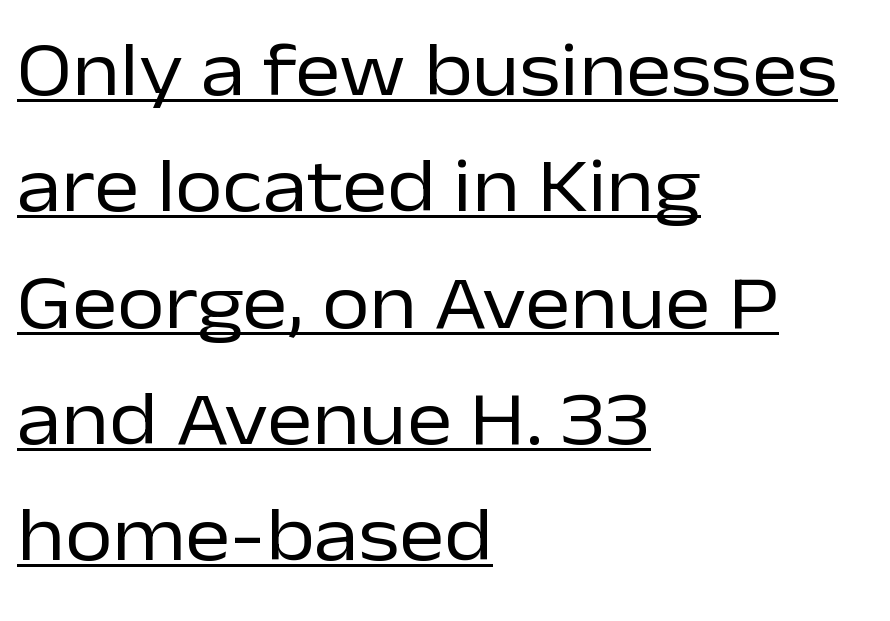
The image shows 77 px regular-weight sans-serif type, upright; set left-aligned, normal line spacing (1.51x), normal letter spacing, underlined; low stroke contrast and a medium x-height.
